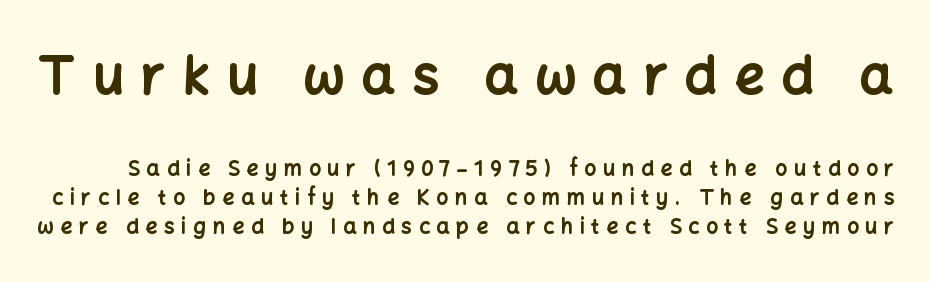
{"serif": "no", "italic": "no", "bold": "yes", "weight": "bold", "width": "normal", "stroke_contrast": "low", "x_height": "medium", "monospaced": "no", "underline": "no", "line_spacing": "normal", "line_spacing_ratio": 1.4, "letter_spacing": "wide", "letter_spacing_em": 0.32, "larger_block": "first", "size_ratio": 2.52, "glyph_px": 53}
